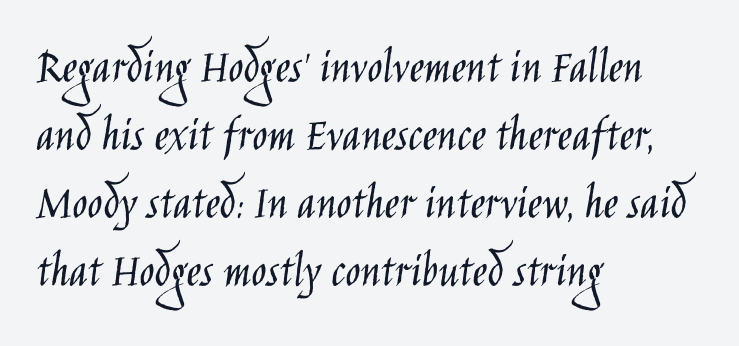
The image shows 50 px light, condensed sans-serif type; set left-aligned, normal line spacing (1.36x), normal letter spacing, not underlined; low stroke contrast and a large x-height.
